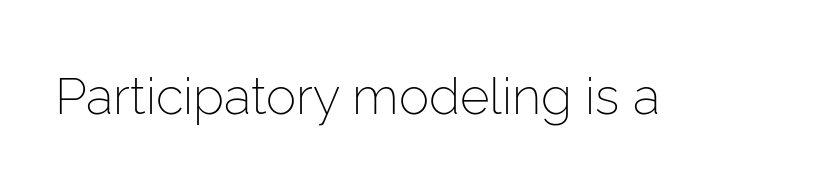
The image shows 51 px light sans-serif type, upright; set normal letter spacing, not underlined; low stroke contrast and a medium x-height.
